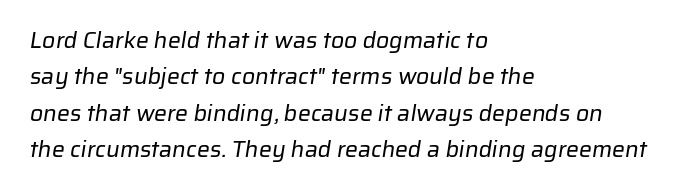
The image shows 23 px text type; set left-aligned, normal line spacing (1.58x), normal letter spacing, not underlined.
